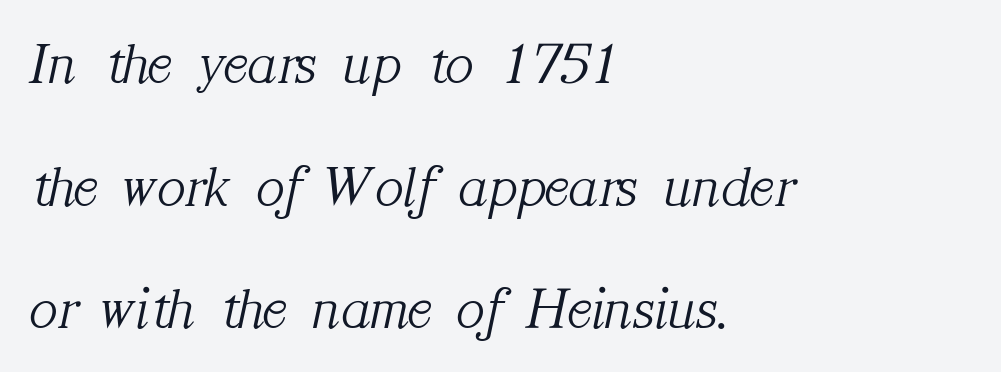
Q: Is the text bold? A: No.
Q: Is the text italic (slanted)? A: Yes, it leans right by about 12 degrees.
Q: Is the typeface a serif or a sans-serif typeface? A: Serif.
Q: Is the text underlined? A: No.
Q: How is the paragraph aligned? A: Left-aligned.
Q: Is the spacing between letters normal or unusually wide? A: Normal.
Q: Is the spacing between lines tight, normal or loose? A: Loose.
Q: Width (condensed, normal, or wide)? A: Normal.
Q: Stroke contrast? A: Medium.
Q: x-height? A: Medium.
Q: Monospaced? A: No.
